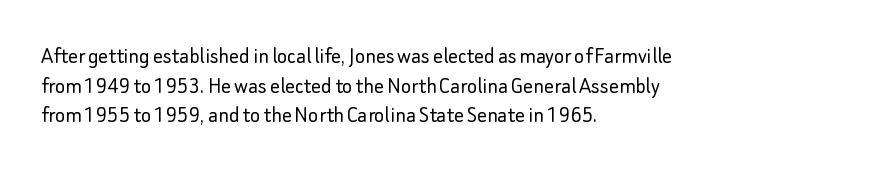
The image shows 24 px text type, upright; set left-aligned, line spacing 1.23x, normal letter spacing, not underlined.
